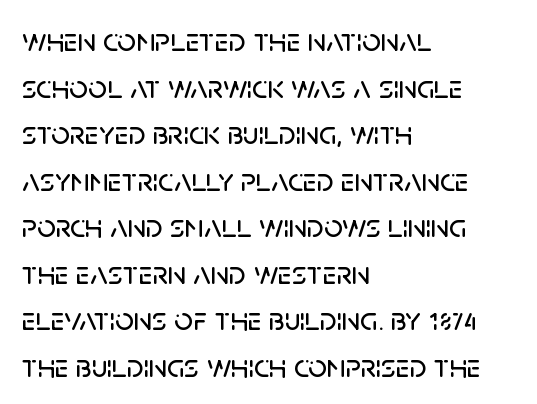
{"serif": "no", "italic": "no", "width": "normal", "stroke_contrast": "low", "x_height": "large", "monospaced": "no", "underline": "no", "align": "left", "line_spacing": "normal", "line_spacing_ratio": 1.41, "letter_spacing": "normal", "letter_spacing_em": 0.0, "glyph_px": 33}
